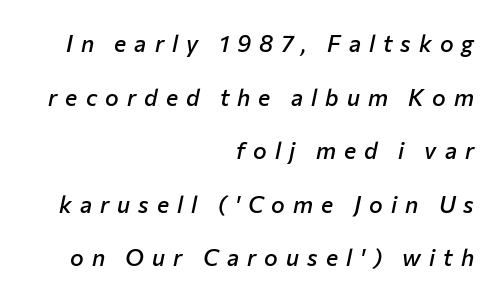
Q: Is the text bold? A: Semi-bold.
Q: Is the text italic (slanted)? A: Yes, it leans right by about 12 degrees.
Q: Is the text underlined? A: No.
Q: How is the paragraph aligned? A: Right-aligned.
Q: Is the spacing between letters normal or unusually wide? A: Unusually wide.
Q: Is the spacing between lines tight, normal or loose? A: Loose.
